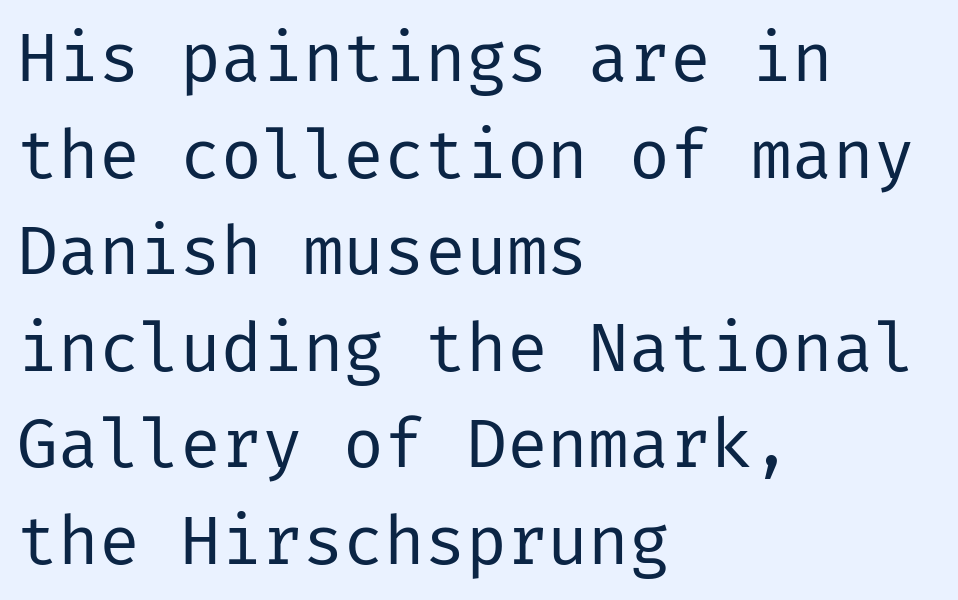
Vertical spacing — default. Nothing unusual about the tracking: characters are spaced as the font intends. Quick note: underline off. Stroke terminals: plain, sans-serif. Stroke mass is kept to a normal reading level or below.
